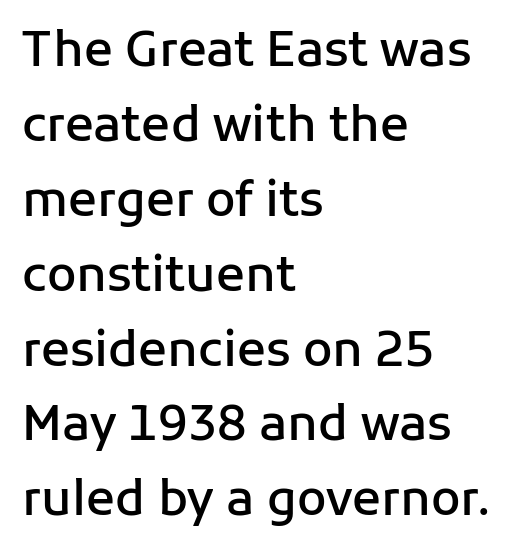
The image shows 48 px semibold sans-serif type, upright; set left-aligned, normal line spacing (1.56x), normal letter spacing, not underlined; low stroke contrast and a medium x-height.
